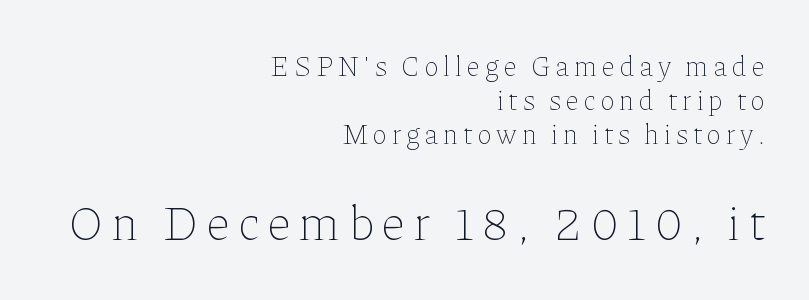
Think standard paragraph weight, or any step lighter than that. Does the lettering tilt? It doesn't — this is upright. Note: smaller setting up top, larger setting below. The rendering uses natural spacing where letterforms have individual widths. The rendering anchors every line to the right-hand side. Has an underline been added? It has not.
